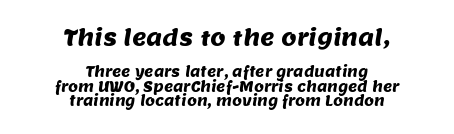
In CSS terms this would be text-align: center. Top chunk: large. Bottom chunk: small. Between one letter and the next there's only the usual sliver of space. These lines huddle together more closely than default settings would place them. Just letters on the line, the space beneath them empty.
